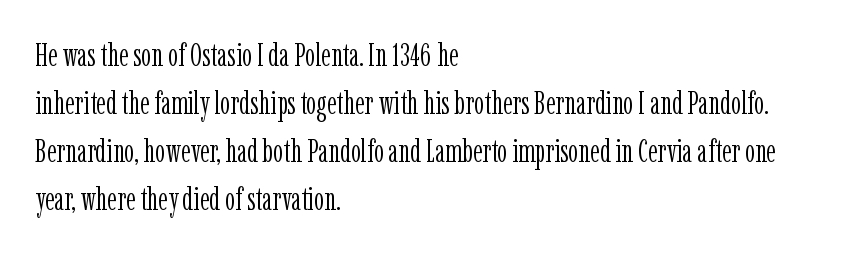
You can tell it's not italic because the verticals are truly vertical. This sample has the flowing, uneven cadence of proportional lettering. Underline: absent. Letterform terminals end in serifs throughout the passage.
